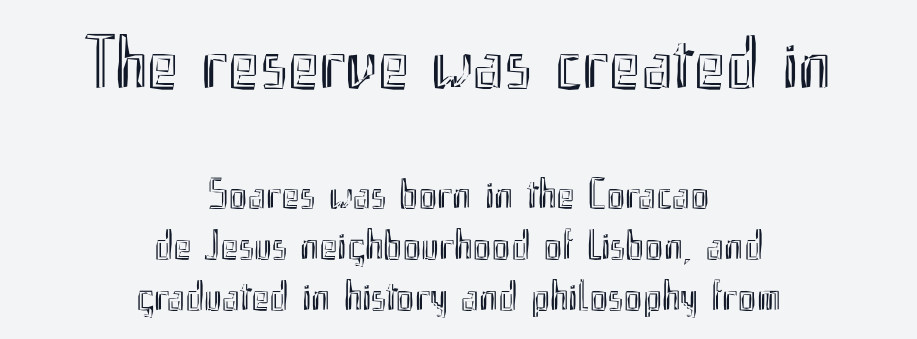
{"italic": "no", "width": "condensed", "x_height": "small", "monospaced": "no", "underline": "no", "align": "center", "line_spacing_ratio": 1.18, "letter_spacing": "normal", "letter_spacing_em": 0.0, "larger_block": "first", "size_ratio": 1.74, "glyph_px": 75}
